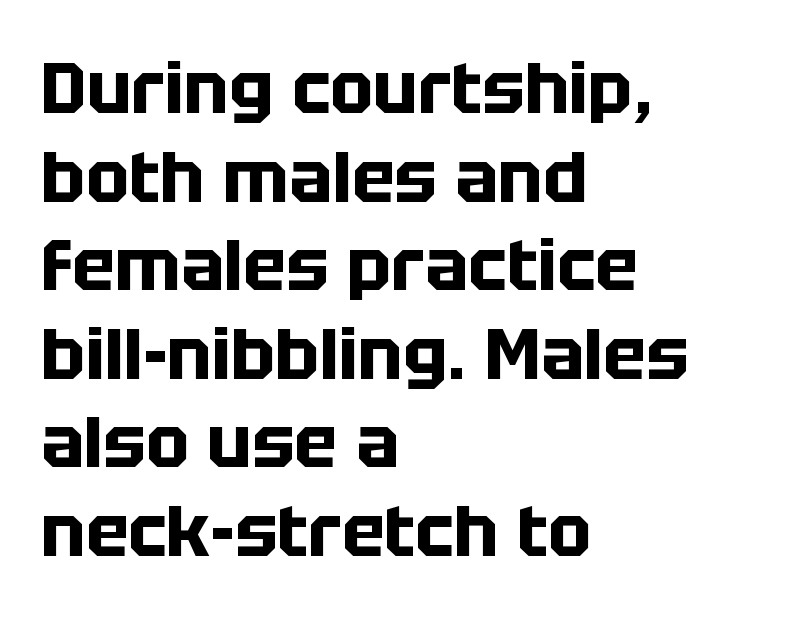
The image shows 72 px bold sans-serif type, upright; set left-aligned, line spacing 1.23x, normal letter spacing, not underlined; low stroke contrast and a large x-height.
